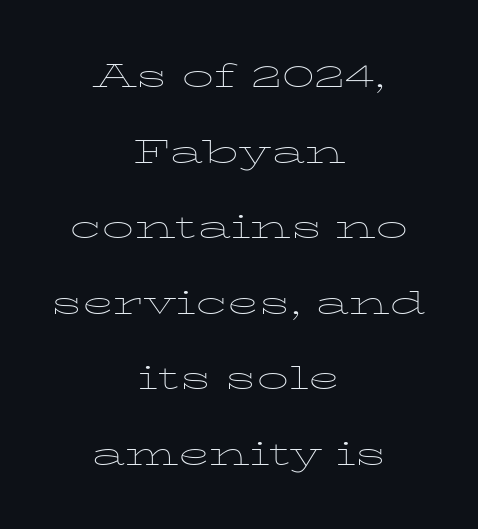
{"serif": "yes", "italic": "no", "bold": "no", "weight": "thin", "width": "wide", "stroke_contrast": "low", "x_height": "medium", "monospaced": "no", "underline": "no", "align": "center", "line_spacing": "loose", "line_spacing_ratio": 2.36, "letter_spacing": "normal", "letter_spacing_em": 0.0, "glyph_px": 32}
